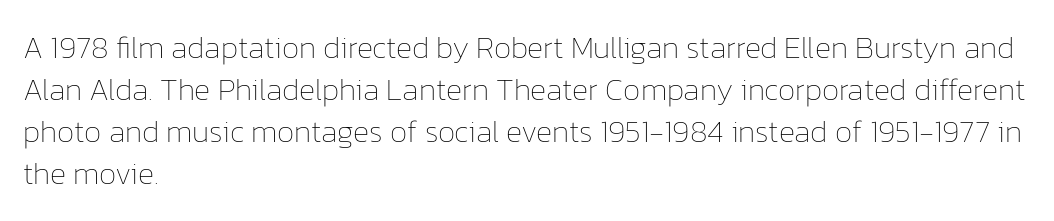
{"italic": "no", "bold": "no", "weight": "thin", "width": "normal", "stroke_contrast": "low", "x_height": "medium", "monospaced": "no", "underline": "no", "align": "left", "line_spacing": "normal", "line_spacing_ratio": 1.36, "letter_spacing": "normal", "letter_spacing_em": 0.0, "glyph_px": 31}
